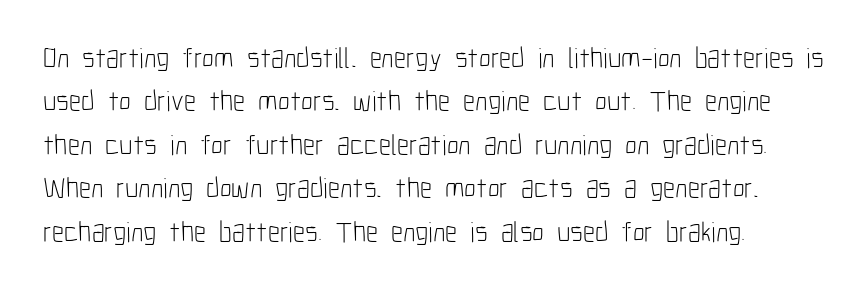
{"serif": "no", "italic": "no", "bold": "no", "weight": "light", "width": "condensed", "stroke_contrast": "low", "x_height": "medium", "monospaced": "no", "underline": "no", "align": "left", "line_spacing": "normal", "line_spacing_ratio": 1.5, "letter_spacing": "normal", "letter_spacing_em": 0.0, "glyph_px": 29}
